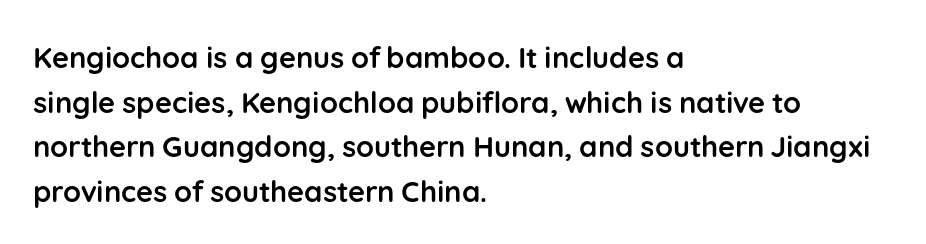
The image shows 29 px semibold sans-serif type, upright; set left-aligned, normal line spacing (1.54x), normal letter spacing, not underlined; low stroke contrast and a medium x-height.
